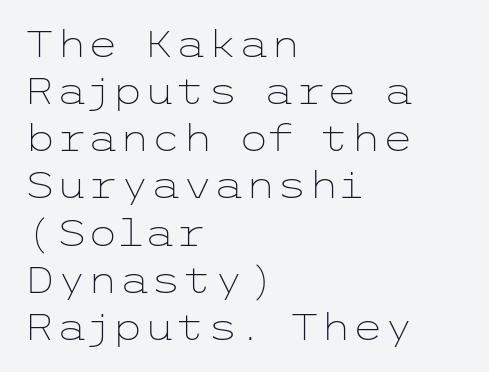
{"serif": "no", "italic": "no", "bold": "no", "weight": "light", "width": "wide", "stroke_contrast": "low", "x_height": "medium", "underline": "no", "align": "left", "line_spacing": "normal", "line_spacing_ratio": 1.31, "letter_spacing": "normal", "letter_spacing_em": 0.0, "glyph_px": 36}
